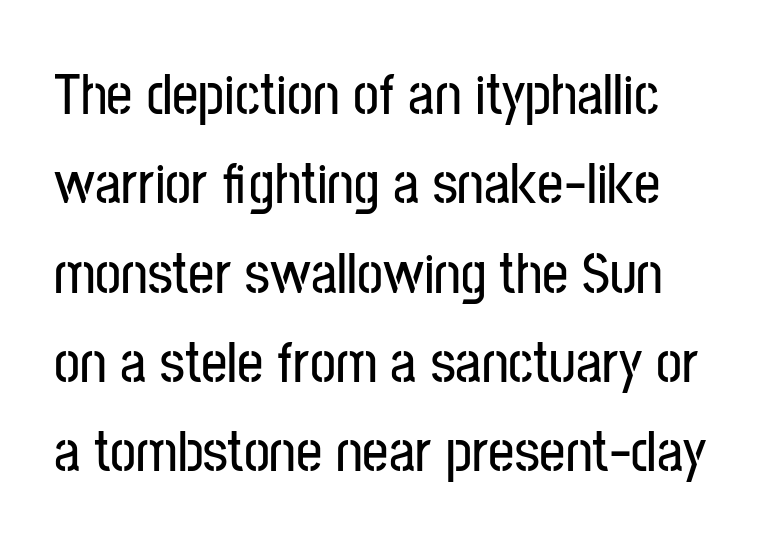
Q: Is the text italic (slanted)? A: No, it is upright.
Q: Is the typeface a serif or a sans-serif typeface? A: Sans-serif.
Q: Is the text underlined? A: No.
Q: How is the paragraph aligned? A: Left-aligned.
Q: Is the spacing between letters normal or unusually wide? A: Normal.
Q: Is the spacing between lines tight, normal or loose? A: Normal.
Q: Width (condensed, normal, or wide)? A: Condensed.
Q: Stroke contrast? A: Low.
Q: x-height? A: Medium.
Q: Monospaced? A: No.
